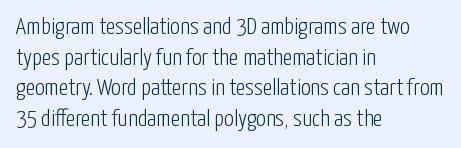
The image shows 24 px text type, upright; set left-aligned, normal line spacing (1.28x), normal letter spacing, not underlined.
